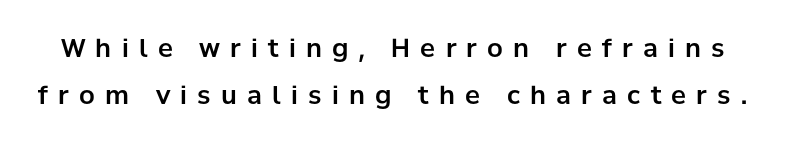
Honestly, there is no underline to notice here at all. Reading down the column, the eye jumps a long way to each next line. The tracking jumps out immediately: characters are airy and widely separated. The axis of the letterforms is exactly vertical.
